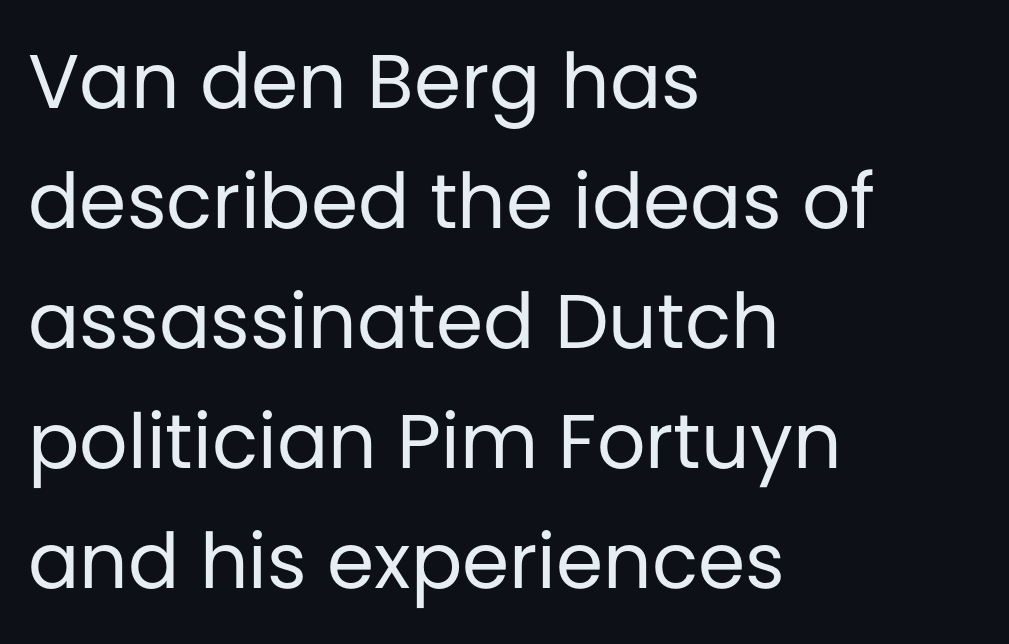
{"serif": "no", "italic": "no", "bold": "no", "weight": "regular", "width": "normal", "stroke_contrast": "low", "x_height": "large", "monospaced": "no", "underline": "no", "align": "left", "line_spacing": "normal", "line_spacing_ratio": 1.58, "letter_spacing": "normal", "letter_spacing_em": 0.0, "glyph_px": 76}
